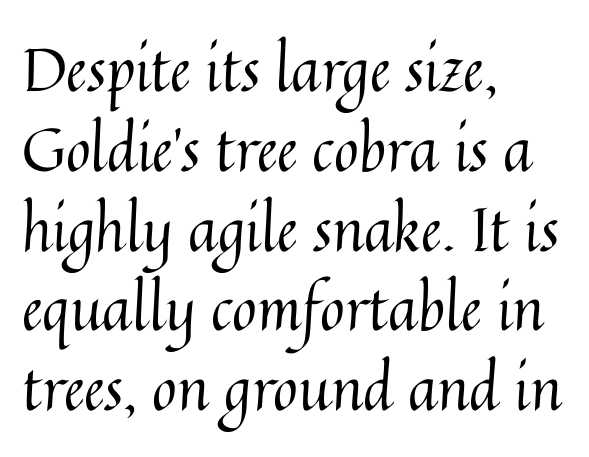
Q: Is the text bold? A: No.
Q: Is the text italic (slanted)? A: Yes.
Q: Is the text underlined? A: No.
Q: How is the paragraph aligned? A: Left-aligned.
Q: Is the spacing between letters normal or unusually wide? A: Normal.
Q: Is the spacing between lines tight, normal or loose? A: Normal.
Q: Width (condensed, normal, or wide)? A: Normal.
Q: Stroke contrast? A: Medium.
Q: x-height? A: Medium.
Q: Monospaced? A: No.
